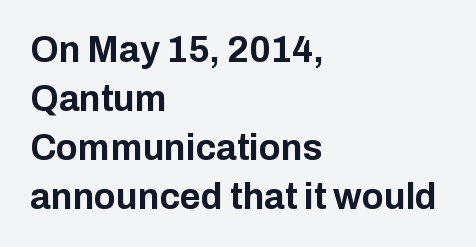
{"serif": "no", "italic": "no", "bold": "yes", "weight": "bold", "width": "normal", "stroke_contrast": "low", "x_height": "medium", "monospaced": "no", "underline": "no", "align": "left", "line_spacing": "normal", "line_spacing_ratio": 1.36, "letter_spacing": "normal", "letter_spacing_em": 0.0, "glyph_px": 36}
